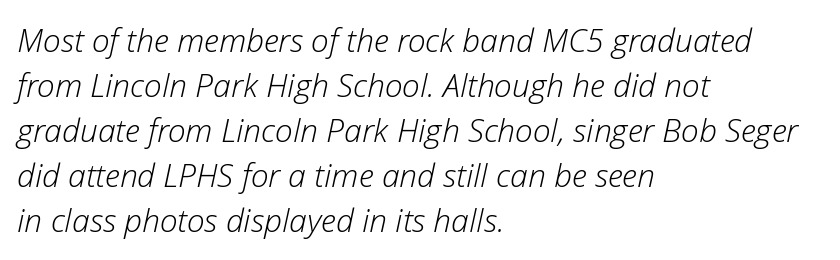
Q: Is the text bold? A: No.
Q: Is the text italic (slanted)? A: Yes, it leans right by about 12 degrees.
Q: Is the text underlined? A: No.
Q: How is the paragraph aligned? A: Left-aligned.
Q: Is the spacing between letters normal or unusually wide? A: Normal.
Q: Is the spacing between lines tight, normal or loose? A: Normal.
Q: Width (condensed, normal, or wide)? A: Normal.
Q: Stroke contrast? A: Low.
Q: x-height? A: Medium.
Q: Monospaced? A: No.
